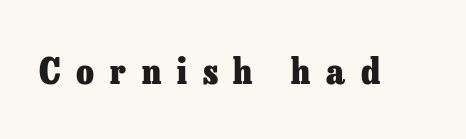
{"serif": "yes", "italic": "no", "bold": "yes", "weight": "heavy", "width": "normal", "stroke_contrast": "low", "x_height": "medium", "monospaced": "no", "underline": "no", "letter_spacing": "wide", "letter_spacing_em": 0.44, "glyph_px": 36}
